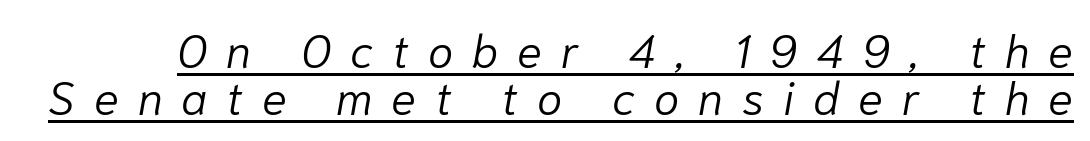
{"italic": "yes", "lean": "right", "slant_degrees": 10, "bold": "no", "weight": "light", "width": "normal", "stroke_contrast": "low", "x_height": "medium", "monospaced": "no", "underline": "yes", "line_spacing": "tight", "line_spacing_ratio": 1.02, "letter_spacing": "wide", "letter_spacing_em": 0.41, "glyph_px": 46}
